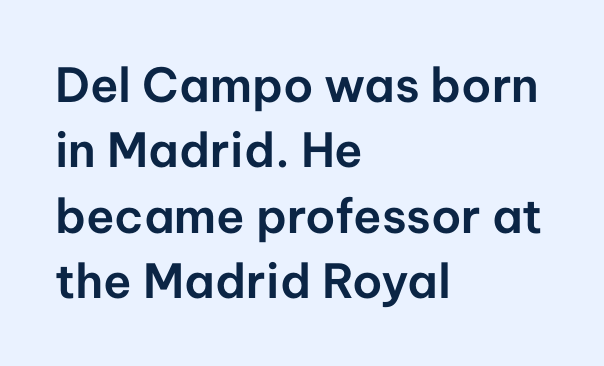
{"serif": "no", "italic": "no", "width": "normal", "stroke_contrast": "low", "x_height": "medium", "monospaced": "no", "underline": "no", "align": "left", "line_spacing": "normal", "line_spacing_ratio": 1.39, "letter_spacing": "normal", "letter_spacing_em": 0.0, "glyph_px": 47}
